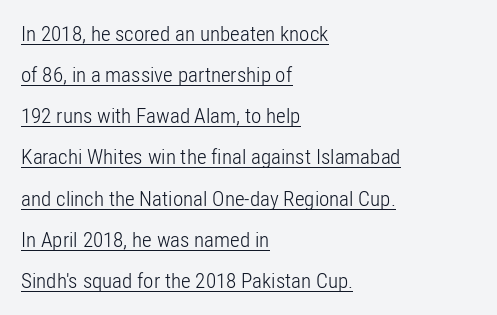
Honestly, the underline is the first thing you notice here. What's the leading like? Stretched, with rows far apart. Is this a heavy cut? Hardly; it is regular or lighter. The type is set solid horizontally, with unmodified tracking. Horizontal alignment here is leftward, the default for most running prose. Posture: vertical.
